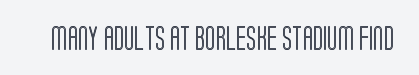
The image shows 24 px text type, upright; set normal letter spacing, not underlined.
